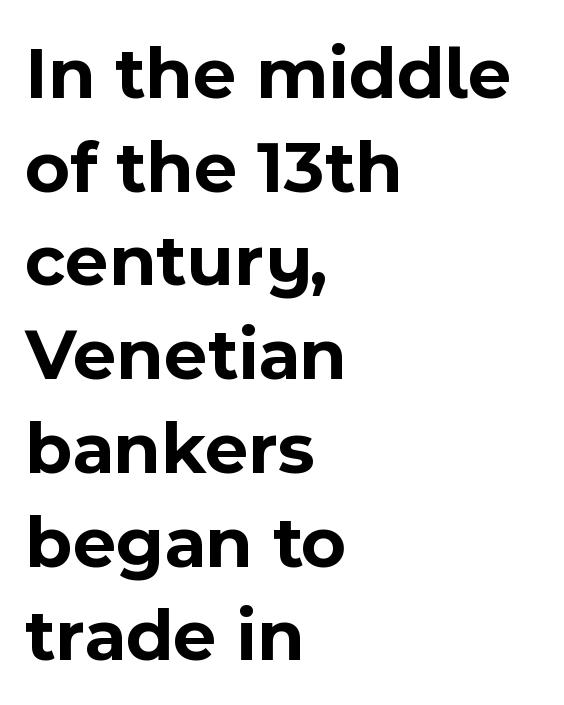
{"serif": "no", "italic": "no", "bold": "yes", "weight": "bold", "width": "normal", "x_height": "medium", "monospaced": "no", "underline": "no", "align": "left", "line_spacing": "normal", "line_spacing_ratio": 1.25, "letter_spacing": "normal", "letter_spacing_em": 0.0, "glyph_px": 75}
